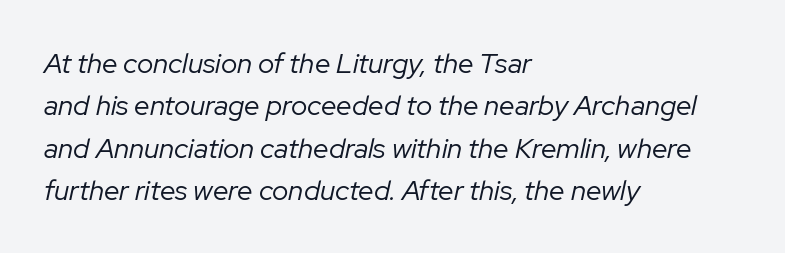
The image shows 28 px regular-weight type, italic (leaning right); set left-aligned, normal line spacing (1.51x), normal letter spacing, not underlined; low stroke contrast and a medium x-height.
